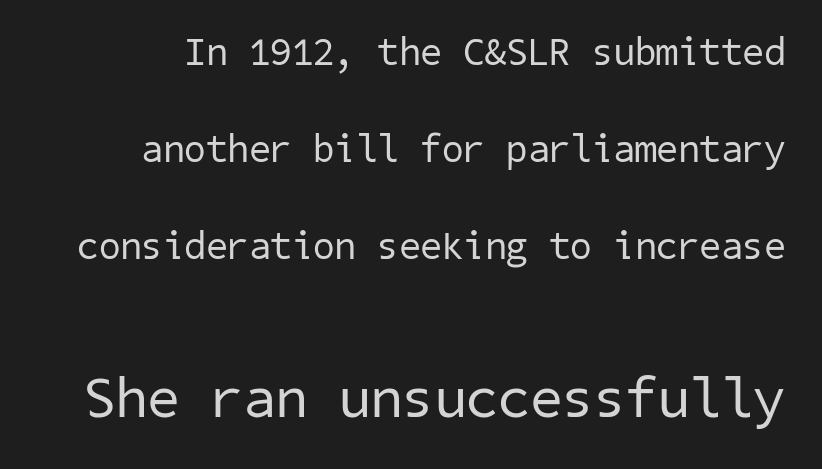
The tracking reads as untouched default to a designer's eye. Summary of weight: not heavy and not bold. Leading: increased. The passage shown is not underscored anywhere. The emphasis by scale lands on block number two, below. A sans-serif font was chosen for this passage.
